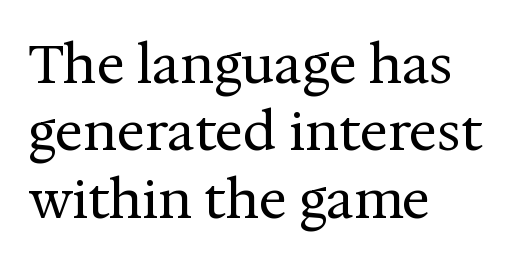
Q: Is the text bold? A: No.
Q: Is the text italic (slanted)? A: No, it is upright.
Q: Is the typeface a serif or a sans-serif typeface? A: Serif.
Q: Is the text underlined? A: No.
Q: How is the paragraph aligned? A: Left-aligned.
Q: Is the spacing between letters normal or unusually wide? A: Normal.
Q: Is the spacing between lines tight, normal or loose? A: Normal.
Q: Width (condensed, normal, or wide)? A: Normal.
Q: Stroke contrast? A: Medium.
Q: x-height? A: Medium.
Q: Monospaced? A: No.
